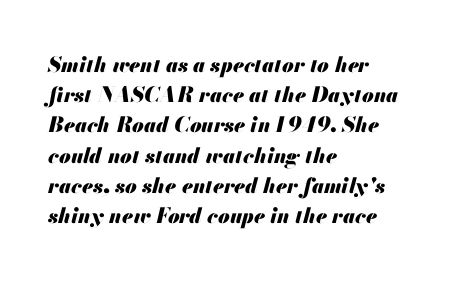
Rule under the text: the space is simply empty. The passage shown is emphatically bold. Style check: oblique. How are the letters spaced? Ordinarily, with no added tracking. The lines in this sample share a left origin and differ only in where they stop.
